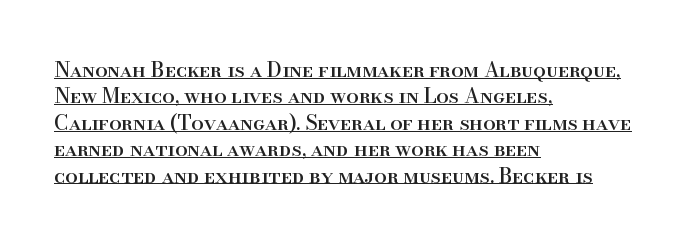
Horizontal alignment here is leftward, the default for most running prose. The type sits square on the baseline with zero lean. The type is set solid horizontally, with unmodified tracking. The rendered words wear a rule along their underside.
